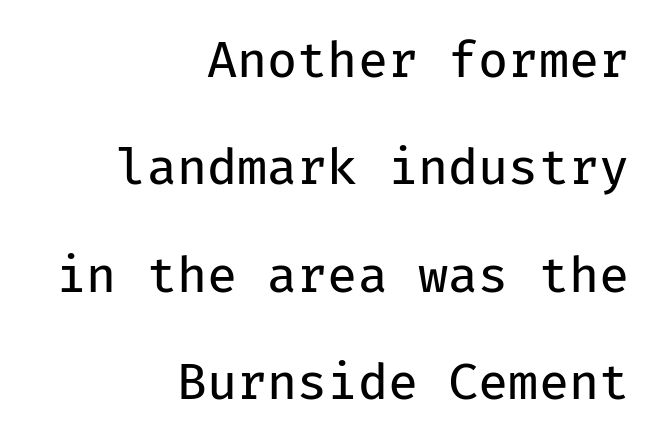
A typesetter would call this monospace, since all characters share one set width. Ordinary non-slanted type is in use. Airy leading. The string is rendered with underlining switched off. A sans-serif font was chosen for this passage. Stroke thickness stays within the range of a standard reading face or lighter.
